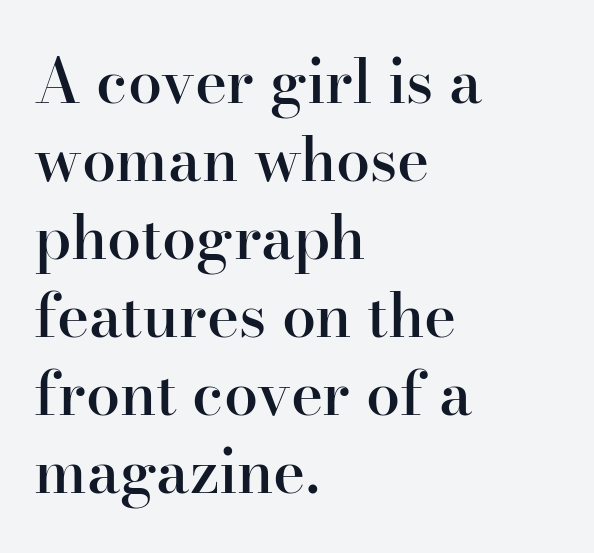
{"serif": "yes", "italic": "no", "bold": "semi", "weight": "semibold", "width": "normal", "stroke_contrast": "high", "x_height": "small", "monospaced": "no", "underline": "no", "align": "left", "line_spacing": "normal", "line_spacing_ratio": 1.28, "letter_spacing": "normal", "letter_spacing_em": 0.0, "glyph_px": 61}
